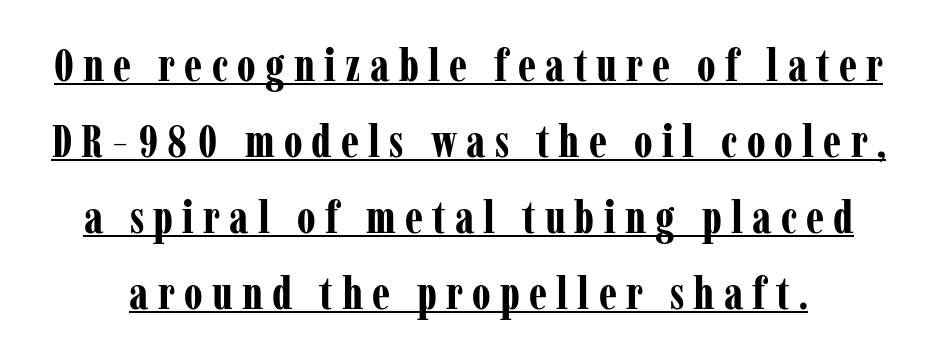
The specimen reads as upright at a glance. Check where the strokes stop: tiny serifs finish them off. Horizontal bands of white between lines are of average thickness. Check the space under the baseline: a stroke is drawn there.
